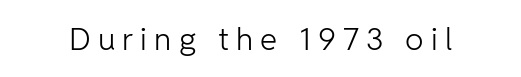
Stems and bowls with no extra thickness — not bold. Is this a fixed-width face? No — the glyphs have proportional, varying widths. The specimen omits any rule beneath the text block's lines. The passage shown has open, widely tracked lettering throughout.
